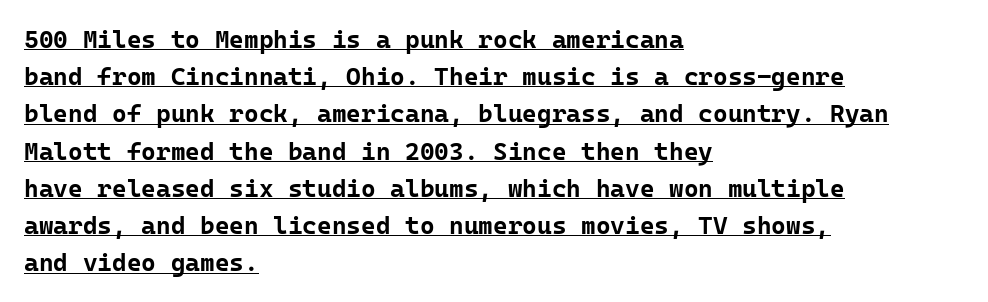
Q: Is the text bold? A: Yes.
Q: Is the text italic (slanted)? A: No, it is upright.
Q: Is the text underlined? A: Yes.
Q: How is the paragraph aligned? A: Left-aligned.
Q: Is the spacing between letters normal or unusually wide? A: Normal.
Q: Is the spacing between lines tight, normal or loose? A: Normal.
